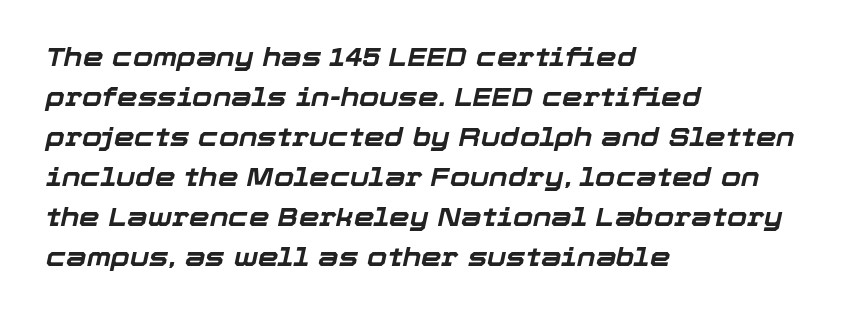
{"italic": "yes", "lean": "right", "slant_degrees": 12, "bold": "yes", "underline": "no", "align": "left", "line_spacing": "normal", "line_spacing_ratio": 1.54, "letter_spacing": "normal", "letter_spacing_em": 0.0, "glyph_px": 26}
